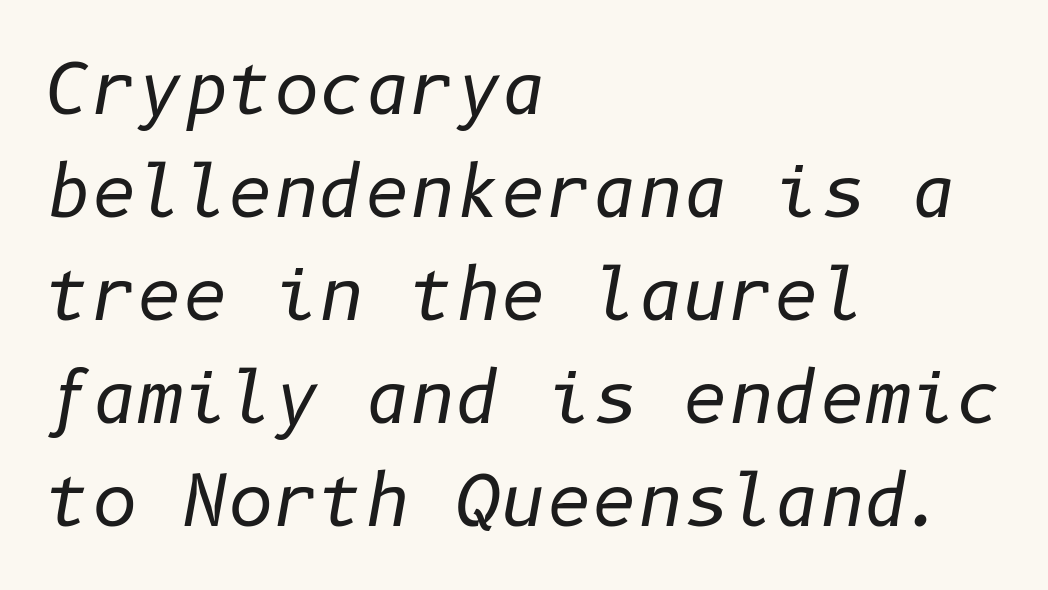
The image shows 70 px regular-weight type, italic (leaning right); set left-aligned, normal line spacing (1.47x), normal letter spacing, not underlined; low stroke contrast and a medium x-height.
